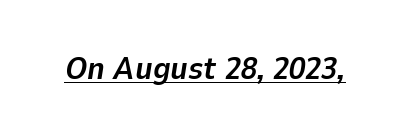
Q: Is the text bold? A: Yes.
Q: Is the text italic (slanted)? A: Yes, it leans right by about 9 degrees.
Q: Is the text underlined? A: Yes.
Q: Is the spacing between letters normal or unusually wide? A: Normal.
Q: Width (condensed, normal, or wide)? A: Normal.
Q: Stroke contrast? A: Low.
Q: x-height? A: Medium.
Q: Monospaced? A: No.
